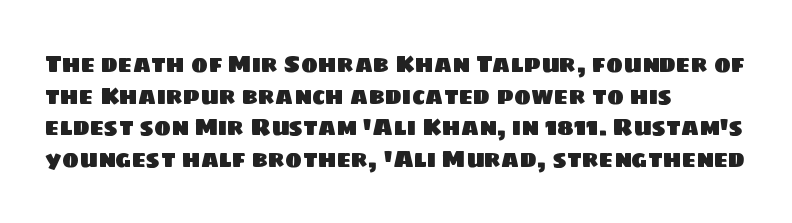
The image shows 23 px text type; set left-aligned, normal line spacing (1.37x), normal letter spacing, not underlined.
